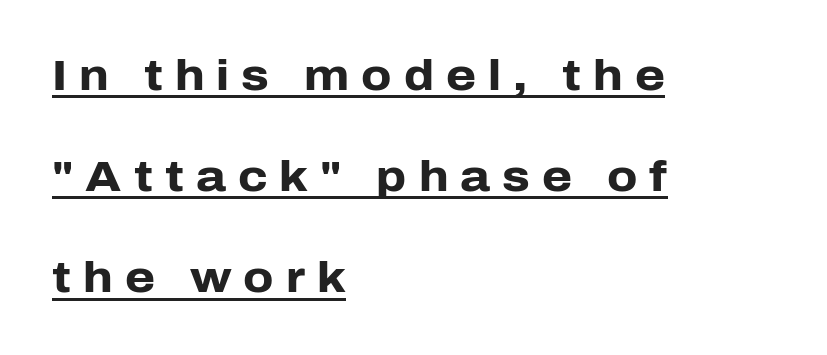
{"serif": "no", "italic": "no", "bold": "yes", "weight": "heavy", "width": "normal", "stroke_contrast": "low", "x_height": "medium", "monospaced": "no", "underline": "yes", "align": "left", "line_spacing": "loose", "line_spacing_ratio": 2.35, "letter_spacing": "wide", "letter_spacing_em": 0.28, "glyph_px": 43}
